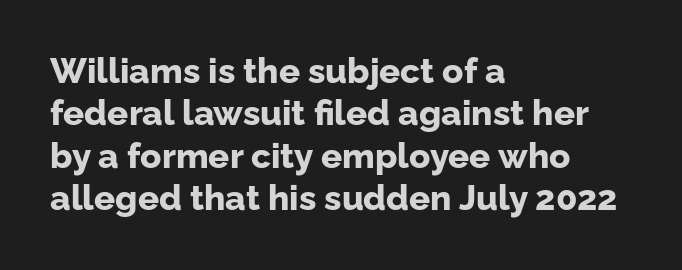
{"serif": "no", "italic": "no", "bold": "yes", "weight": "bold", "width": "normal", "stroke_contrast": "low", "x_height": "medium", "monospaced": "no", "underline": "no", "align": "left", "line_spacing_ratio": 1.21, "letter_spacing": "normal", "letter_spacing_em": 0.0, "glyph_px": 35}
